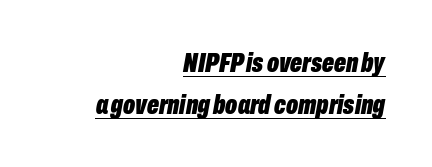
This sample is right-justified, so line beginnings fall wherever the words allow. The face used here is rendered with its standard letterfit. The face used here has a pronounced slope to its letters. Whoever set this chose a conventional vertical rhythm.
